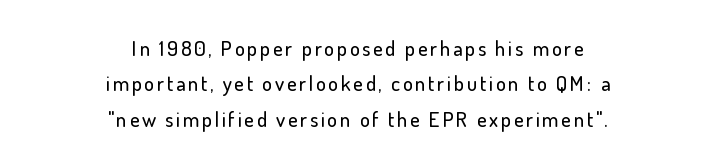
{"italic": "no", "underline": "no", "align": "center", "line_spacing": "normal", "line_spacing_ratio": 1.68, "glyph_px": 21}
